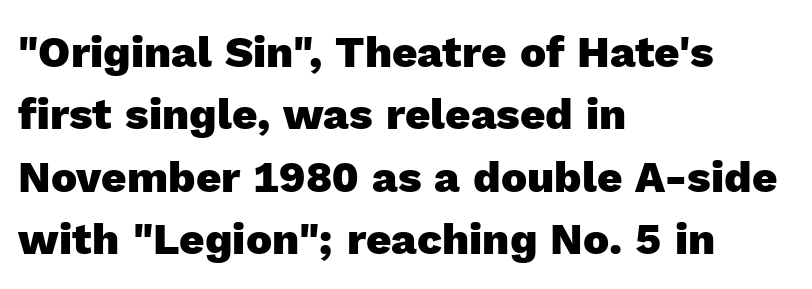
The image shows 44 px heavy sans-serif type, upright; set left-aligned, normal line spacing (1.42x), normal letter spacing, not underlined; a medium x-height.
